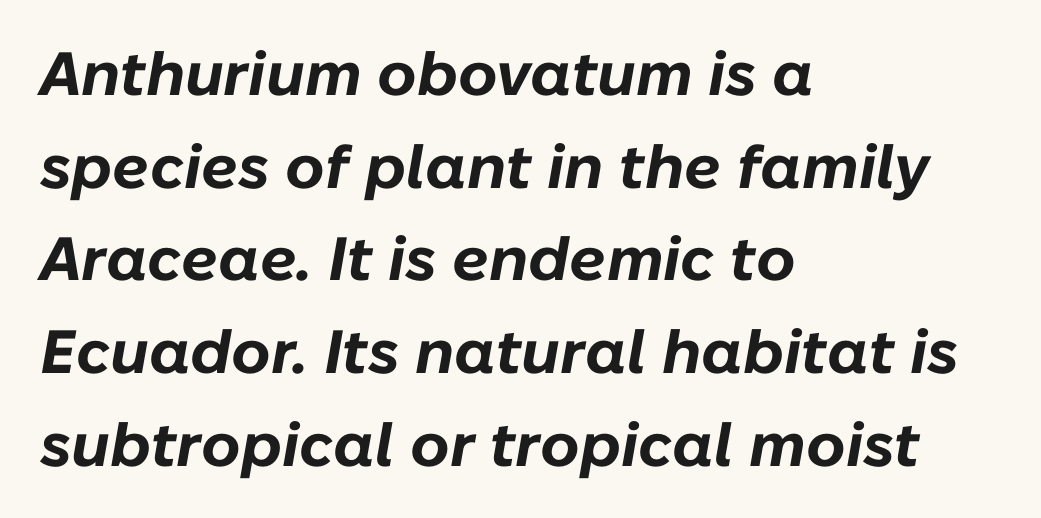
The image shows 61 px bold type, italic (leaning right); set left-aligned, normal line spacing (1.52x), normal letter spacing, not underlined; low stroke contrast and a medium x-height.
